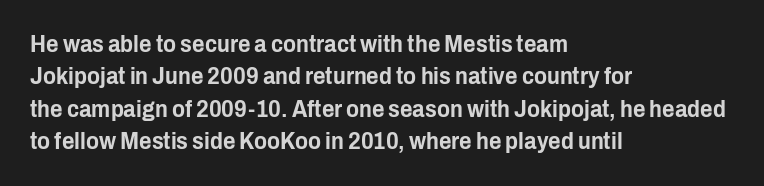
Glyph-to-glyph distance matches everyday printed text. Teacher's note: observe the even left margin — that is flush-left alignment. Type without underlining. This sample keeps an unexceptional amount of space between lines. This is roman type, the default non-slanted kind.
